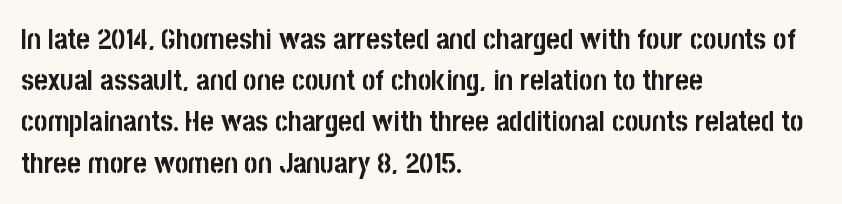
{"serif": "no", "italic": "no", "bold": "yes", "weight": "semibold", "width": "condensed", "stroke_contrast": "low", "x_height": "large", "monospaced": "no", "underline": "no", "align": "left", "line_spacing": "normal", "line_spacing_ratio": 1.42, "letter_spacing": "normal", "letter_spacing_em": 0.0, "glyph_px": 29}
